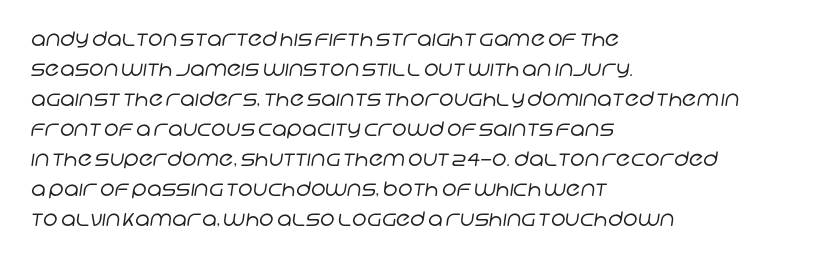
Observe the ordinary spacing: letters are neighbours, not strangers. One-word summary of the alignment: left. The cut favours lightness, reaching ordinary text weight at its darkest. Evenly set lines give the paragraph a standard silhouette. Rule under the text: the space is simply empty.
